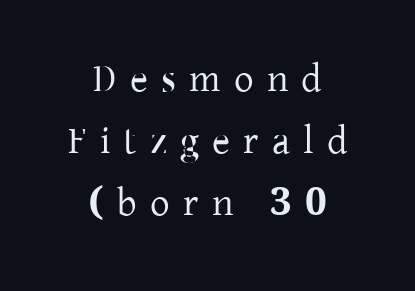
Q: Is the text italic (slanted)? A: No, it is upright.
Q: Is the typeface a serif or a sans-serif typeface? A: Serif.
Q: Is the text underlined? A: No.
Q: How is the paragraph aligned? A: Centered.
Q: Is the spacing between letters normal or unusually wide? A: Unusually wide.
Q: Is the spacing between lines tight, normal or loose? A: Normal.
Q: Width (condensed, normal, or wide)? A: Normal.
Q: Stroke contrast? A: Low.
Q: x-height? A: Medium.
Q: Monospaced? A: No.
